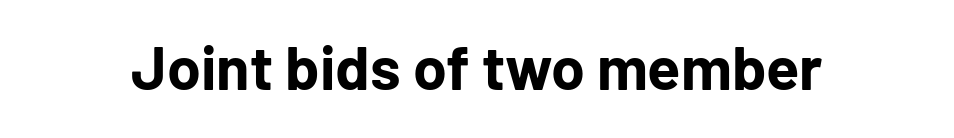
The image shows 61 px bold sans-serif type, upright; set normal letter spacing, not underlined; low stroke contrast and a medium x-height.
